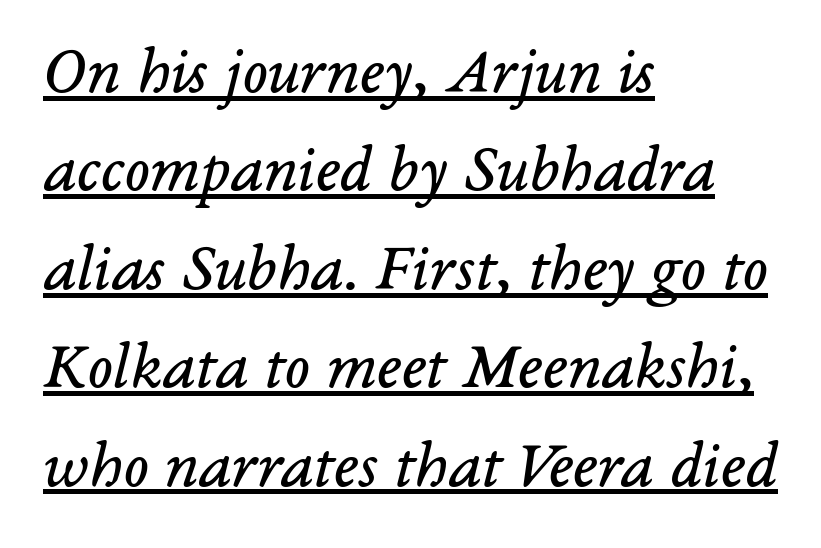
Q: Is the text bold? A: No.
Q: Is the text italic (slanted)? A: Yes, it leans right by about 14 degrees.
Q: Is the typeface a serif or a sans-serif typeface? A: Serif.
Q: Is the text underlined? A: Yes.
Q: How is the paragraph aligned? A: Left-aligned.
Q: Is the spacing between letters normal or unusually wide? A: Normal.
Q: Is the spacing between lines tight, normal or loose? A: Normal.
Q: Width (condensed, normal, or wide)? A: Normal.
Q: Stroke contrast? A: Low.
Q: x-height? A: Medium.
Q: Monospaced? A: No.
